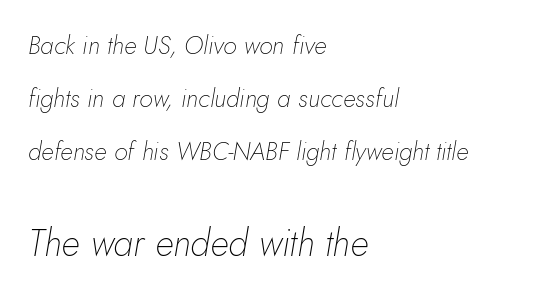
{"italic": "yes", "lean": "right", "slant_degrees": 10, "bold": "no", "weight": "thin", "width": "normal", "stroke_contrast": "low", "x_height": "small", "monospaced": "no", "underline": "no", "align": "left", "line_spacing": "loose", "line_spacing_ratio": 2.12, "letter_spacing": "normal", "letter_spacing_em": 0.0, "larger_block": "second", "size_ratio": 1.48, "glyph_px": 37}
